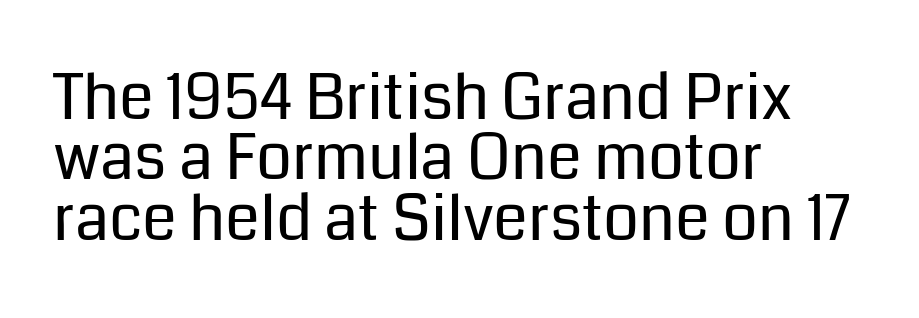
The space beneath each line is pristine and unruled. The type sits square on the baseline with zero lean. The rendering uses natural spacing where letterforms have individual widths. Reading down the column, the eye jumps only a short way to each next line. Between one letter and the next there's only the usual sliver of space. Does the type have serifs? No, each stem ends abruptly.
